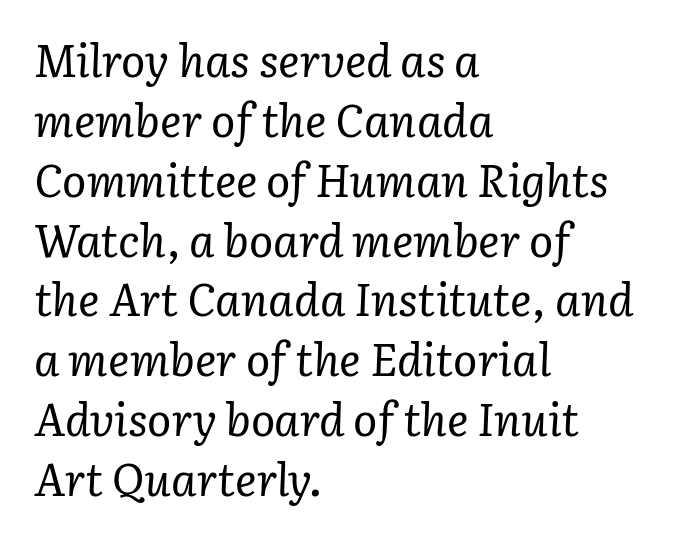
{"serif": "yes", "italic": "yes", "lean": "right", "slant_degrees": 3, "bold": "no", "weight": "regular", "width": "normal", "stroke_contrast": "low", "x_height": "medium", "monospaced": "no", "underline": "no", "align": "left", "line_spacing": "normal", "line_spacing_ratio": 1.33, "letter_spacing": "normal", "letter_spacing_em": 0.0, "glyph_px": 45}
